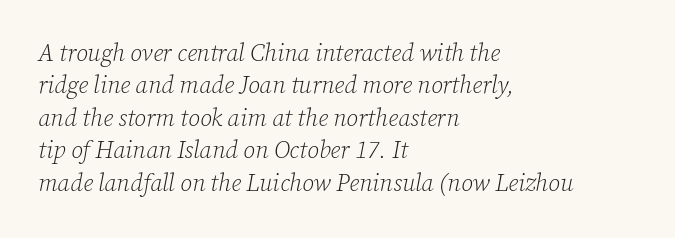
Q: Is the text bold? A: No.
Q: Is the text italic (slanted)? A: Yes, it leans right by about 12 degrees.
Q: Is the text underlined? A: No.
Q: How is the paragraph aligned? A: Left-aligned.
Q: Is the spacing between letters normal or unusually wide? A: Normal.
Q: Is the spacing between lines tight, normal or loose? A: Normal.
